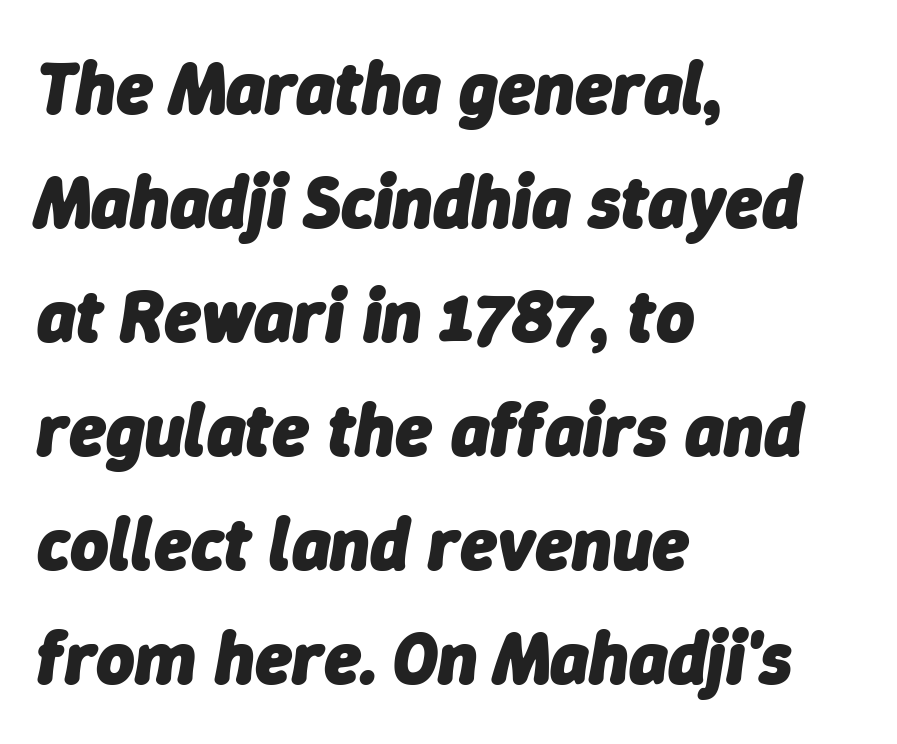
The image shows 74 px heavy type, italic (leaning right); set left-aligned, normal line spacing (1.54x), normal letter spacing, not underlined; low stroke contrast and a medium x-height.
